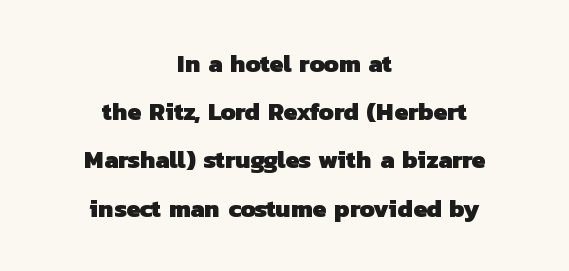
Q: Is the text bold? A: Yes.
Q: Is the text underlined? A: No.
Q: How is the paragraph aligned? A: Centered.
Q: Is the spacing between letters normal or unusually wide? A: Normal.
Q: Is the spacing between lines tight, normal or loose? A: Loose.
